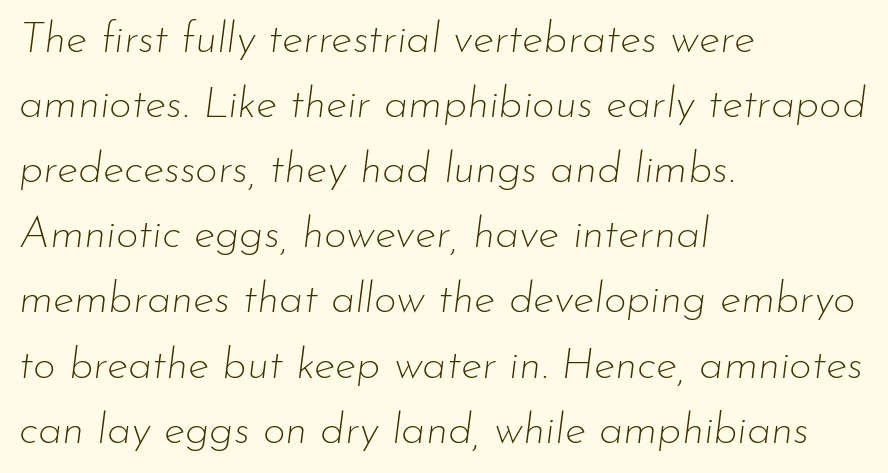
Q: Is the text bold? A: No.
Q: Is the text italic (slanted)? A: Yes, it leans right by about 7 degrees.
Q: Is the text underlined? A: No.
Q: How is the paragraph aligned? A: Left-aligned.
Q: Is the spacing between letters normal or unusually wide? A: Normal.
Q: Is the spacing between lines tight, normal or loose? A: Normal.
Q: Width (condensed, normal, or wide)? A: Normal.
Q: Stroke contrast? A: Low.
Q: x-height? A: Small.
Q: Monospaced? A: No.
